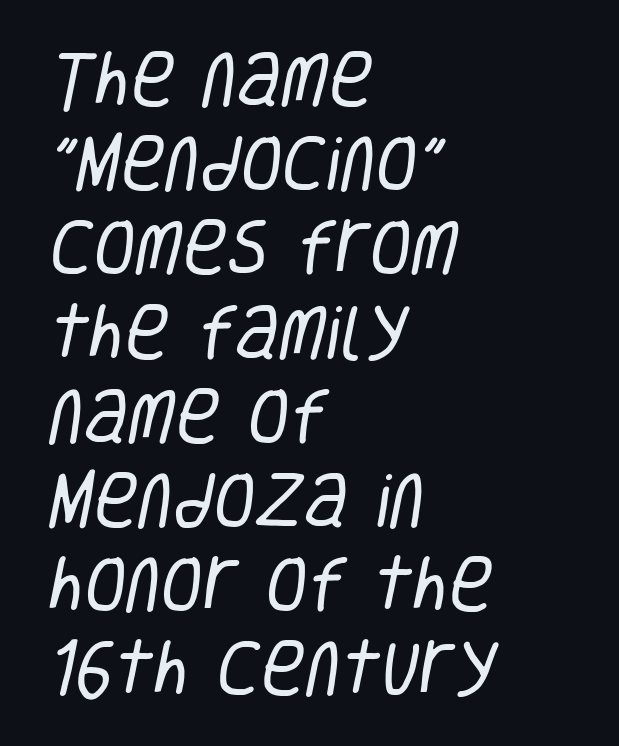
{"serif": "no", "bold": "no", "weight": "regular", "width": "condensed", "stroke_contrast": "low", "x_height": "large", "monospaced": "no", "underline": "no", "align": "left", "line_spacing": "normal", "line_spacing_ratio": 1.38, "letter_spacing": "normal", "letter_spacing_em": 0.0, "glyph_px": 61}
